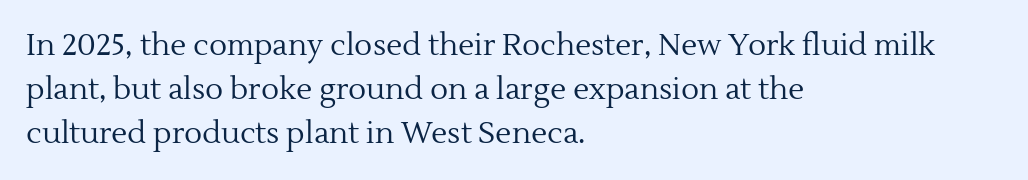
When letters stand straight like this, we call the style roman or upright. The passage shown has conventional tracking throughout. Letters rest on an invisible, unmarked baseline. One-word summary of the alignment: left. A light-to-regular cut is what we see here.
